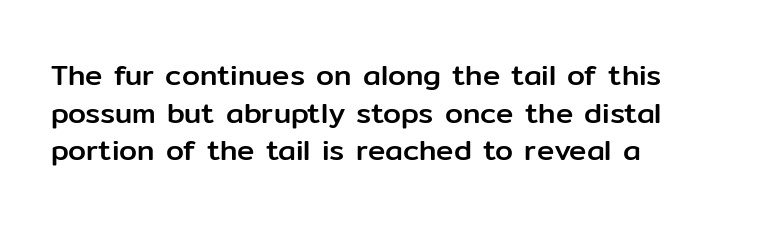
You could not count columns in this text — the font is proportionally spaced. The ragged edge is on the right, which tells us the setting is flush left. The typeface chosen for these lines omits serifs. Lines of text with bare space underneath.
